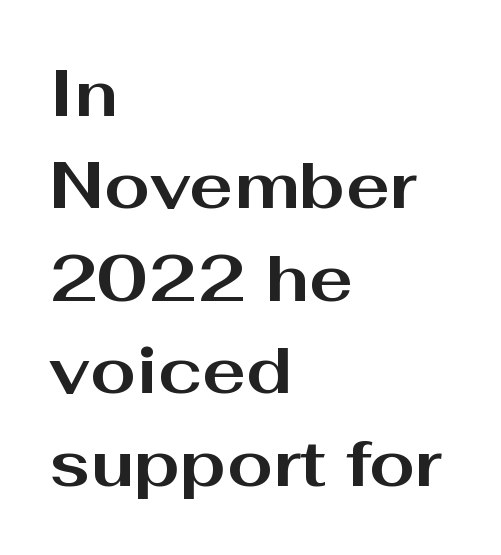
Set as a true bold cut, around the 700 mark. A typesetter would call this zero additional tracking. Do the letters lean? They stand straight. Each letter's strokes conclude bluntly, with no projecting serifs. The vertical gap from one line to the next is medium.
